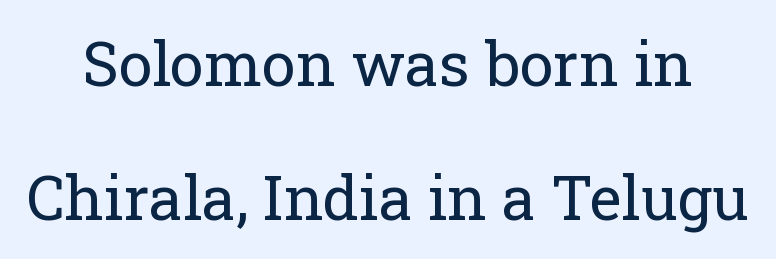
{"serif": "yes", "italic": "no", "bold": "no", "weight": "regular", "width": "normal", "stroke_contrast": "low", "x_height": "medium", "monospaced": "no", "underline": "no", "line_spacing": "loose", "line_spacing_ratio": 2.19, "letter_spacing": "normal", "letter_spacing_em": 0.0, "glyph_px": 61}
